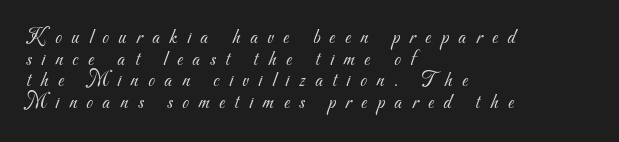
Q: Is the text bold? A: No.
Q: Is the text underlined? A: No.
Q: How is the paragraph aligned? A: Left-aligned.
Q: Is the spacing between letters normal or unusually wide? A: Unusually wide.
Q: Is the spacing between lines tight, normal or loose? A: Tight.
